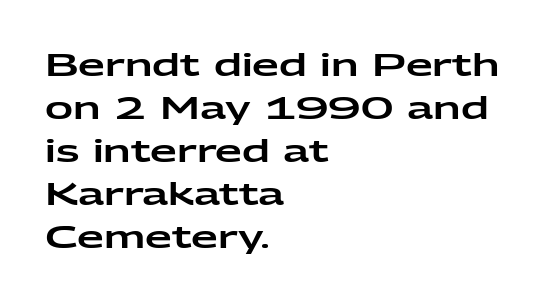
{"serif": "no", "italic": "no", "width": "wide", "stroke_contrast": "low", "x_height": "medium", "monospaced": "no", "underline": "no", "align": "left", "line_spacing": "normal", "line_spacing_ratio": 1.39, "letter_spacing": "normal", "letter_spacing_em": 0.0, "glyph_px": 31}
